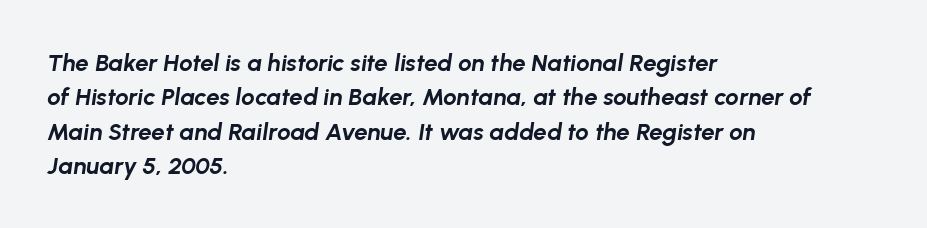
Q: Is the text bold? A: Yes.
Q: Is the text italic (slanted)? A: Yes, it leans right by about 8 degrees.
Q: Is the text underlined? A: No.
Q: How is the paragraph aligned? A: Left-aligned.
Q: Is the spacing between letters normal or unusually wide? A: Normal.
Q: Is the spacing between lines tight, normal or loose? A: Normal.
